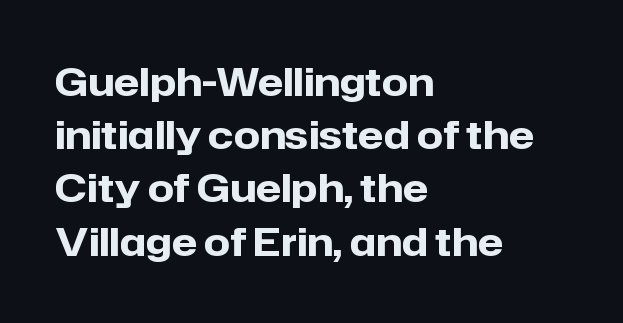
{"serif": "no", "italic": "no", "bold": "yes", "weight": "heavy", "width": "normal", "stroke_contrast": "low", "x_height": "medium", "monospaced": "no", "underline": "no", "align": "left", "line_spacing": "normal", "line_spacing_ratio": 1.4, "letter_spacing": "normal", "letter_spacing_em": 0.0, "glyph_px": 38}
